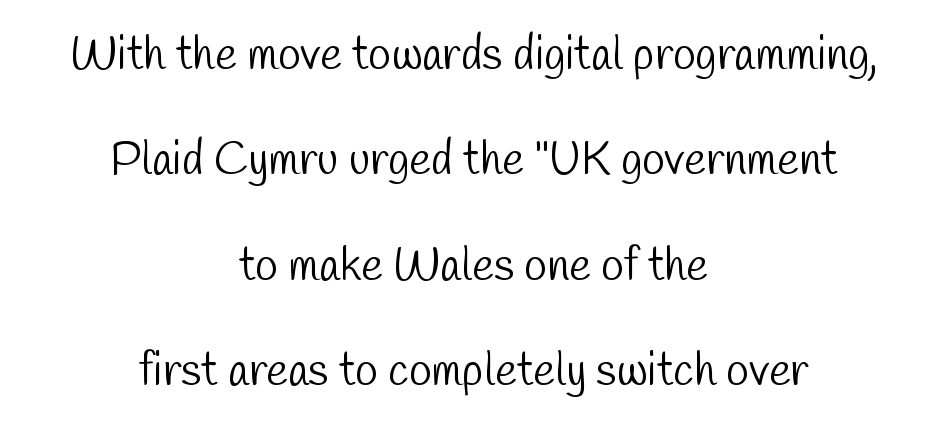
{"serif": "no", "bold": "no", "weight": "light", "width": "condensed", "stroke_contrast": "low", "x_height": "medium", "monospaced": "no", "underline": "no", "align": "center", "line_spacing": "loose", "line_spacing_ratio": 2.29, "letter_spacing": "normal", "letter_spacing_em": 0.0, "glyph_px": 46}
